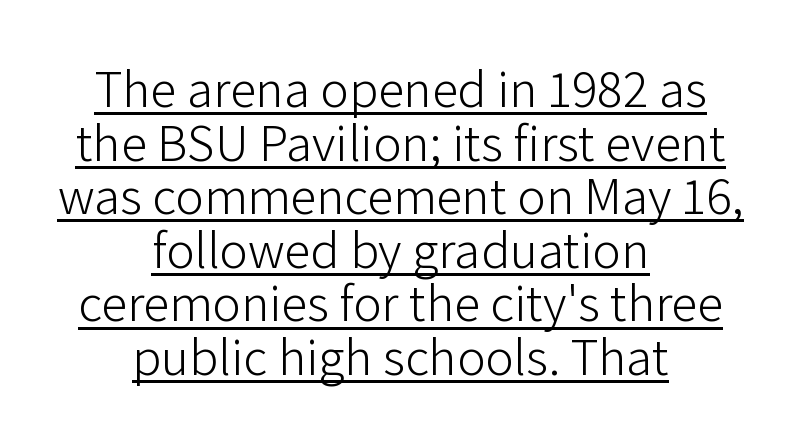
{"serif": "no", "italic": "no", "bold": "no", "weight": "light", "width": "normal", "stroke_contrast": "low", "x_height": "medium", "monospaced": "no", "underline": "yes", "align": "center", "line_spacing": "tight", "line_spacing_ratio": 1.01, "letter_spacing": "normal", "letter_spacing_em": 0.0, "glyph_px": 53}
